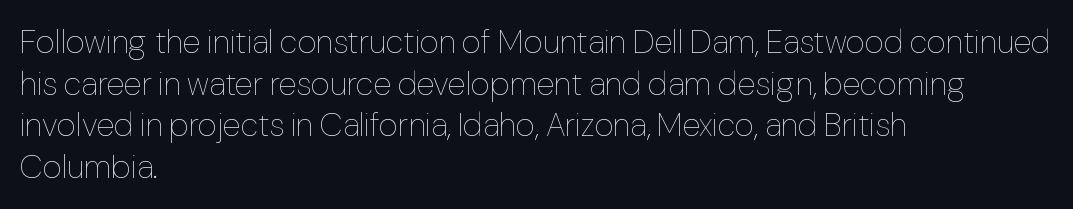
{"italic": "no", "bold": "no", "weight": "thin", "width": "normal", "stroke_contrast": "low", "x_height": "medium", "monospaced": "no", "underline": "no", "align": "left", "line_spacing": "normal", "line_spacing_ratio": 1.26, "letter_spacing": "normal", "letter_spacing_em": 0.0, "glyph_px": 33}
